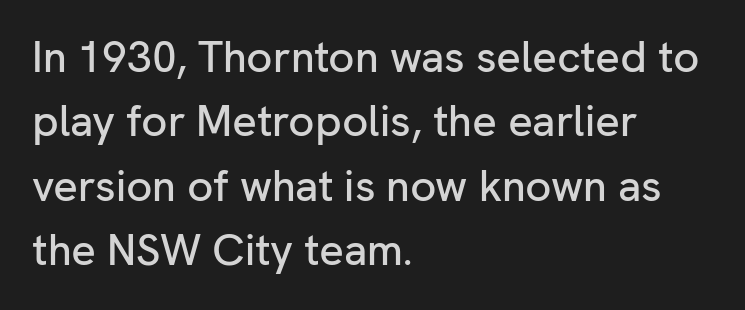
{"serif": "no", "italic": "no", "width": "normal", "stroke_contrast": "low", "x_height": "medium", "monospaced": "no", "underline": "no", "align": "left", "line_spacing": "normal", "line_spacing_ratio": 1.5, "letter_spacing": "normal", "letter_spacing_em": 0.0, "glyph_px": 43}
